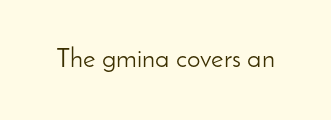
Has an underline been added? It has not. The type is set solid horizontally, with unmodified tracking. The characters are drawn with everyday or finer stroke widths. Every character sits straight up, as roman type does.
